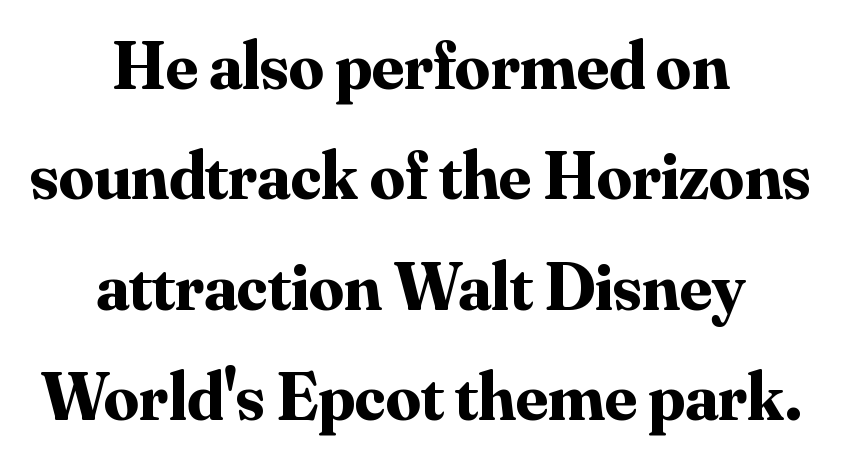
The image shows 69 px bold serif type, upright; set centered, normal line spacing (1.6x), normal letter spacing, not underlined; medium stroke contrast and a small x-height.
